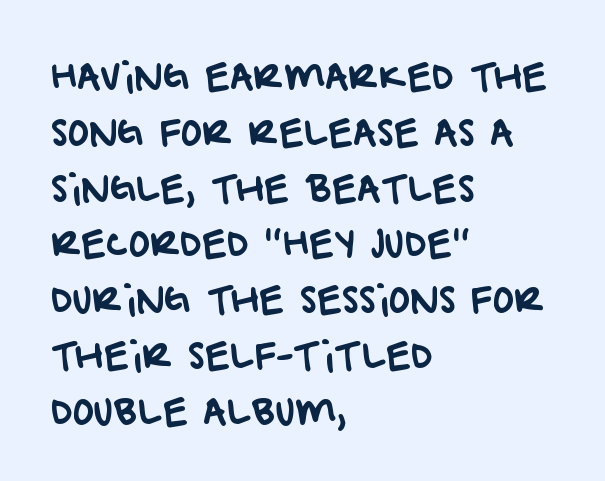
The image shows 36 px sans-serif type; set left-aligned, normal line spacing (1.55x), normal letter spacing, not underlined; low stroke contrast and a large x-height.
